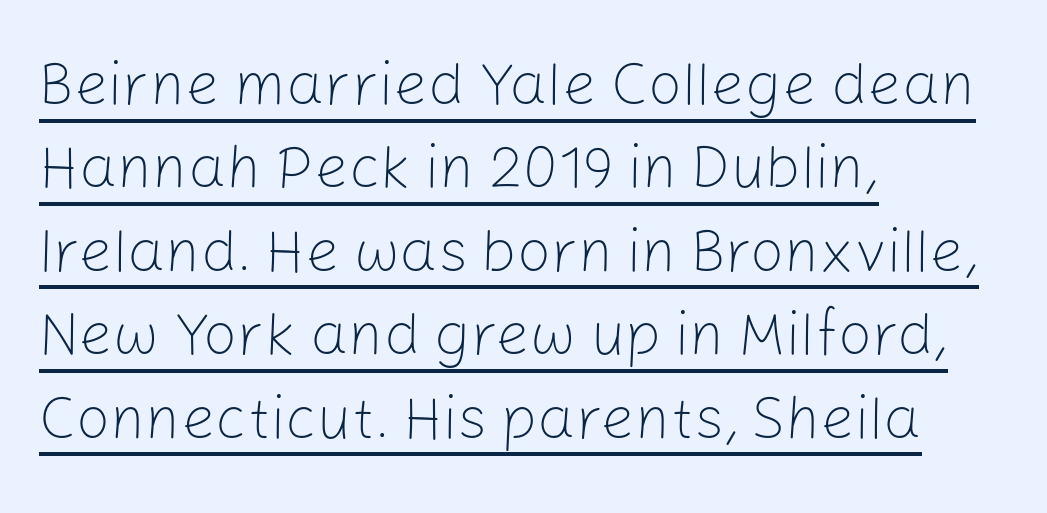
{"serif": "no", "italic": "no", "bold": "no", "weight": "light", "width": "normal", "stroke_contrast": "low", "x_height": "medium", "monospaced": "no", "underline": "yes", "align": "left", "line_spacing": "normal", "line_spacing_ratio": 1.39, "letter_spacing": "normal", "letter_spacing_em": 0.0, "glyph_px": 60}
